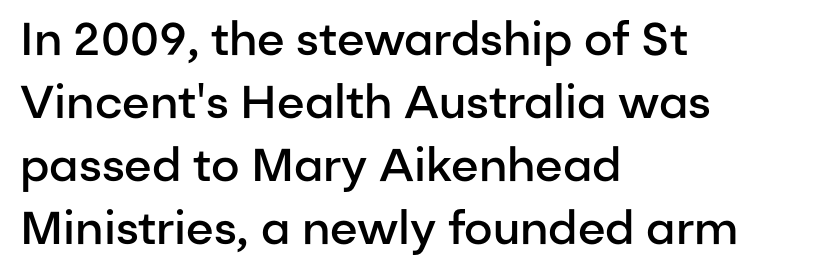
{"serif": "no", "italic": "no", "bold": "semi", "weight": "semibold", "width": "normal", "stroke_contrast": "low", "x_height": "medium", "monospaced": "no", "underline": "no", "align": "left", "line_spacing": "normal", "line_spacing_ratio": 1.37, "letter_spacing": "normal", "letter_spacing_em": 0.0, "glyph_px": 46}
